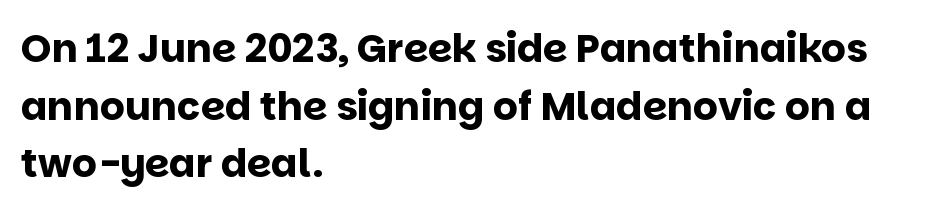
A sans-serif font was chosen for this passage. Proportional: the letters do not fall into vertical columns. Look at the stroke-to-counter ratio: heavy, a bold. Rendered with straight, roman letterforms. Between one letter and the next there's only the usual sliver of space.
